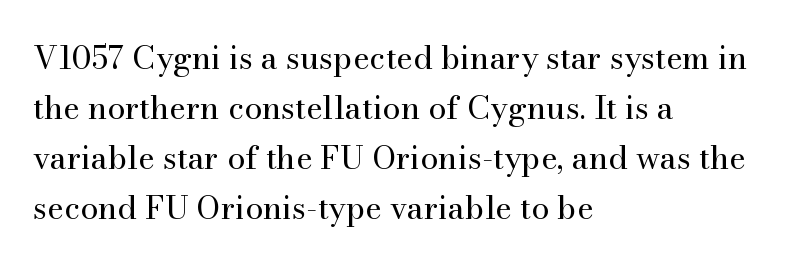
The image shows 32 px regular-weight serif type, upright; set left-aligned, normal line spacing (1.56x), normal letter spacing, not underlined; medium stroke contrast and a small x-height.
